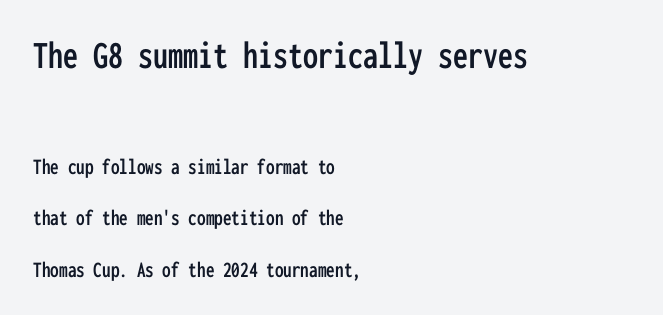
The block of text is sparse from top to bottom, with ample space between rows. Stroke terminals: plain, sans-serif. This rendering uses left alignment, leaving the right contour irregular. A typesetter would call this monospace, since all characters share one set width. Default kerning and tracking; the words read as compact shapes. Compare the two chunks: the upper has the greater cap height.
